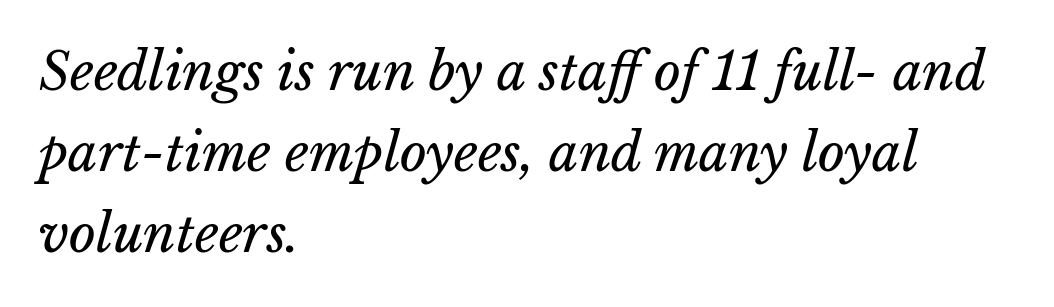
{"italic": "yes", "lean": "right", "slant_degrees": 15, "bold": "no", "weight": "regular", "width": "normal", "stroke_contrast": "low", "x_height": "medium", "monospaced": "no", "underline": "no", "align": "left", "line_spacing": "normal", "line_spacing_ratio": 1.56, "letter_spacing": "normal", "letter_spacing_em": 0.0, "glyph_px": 52}
